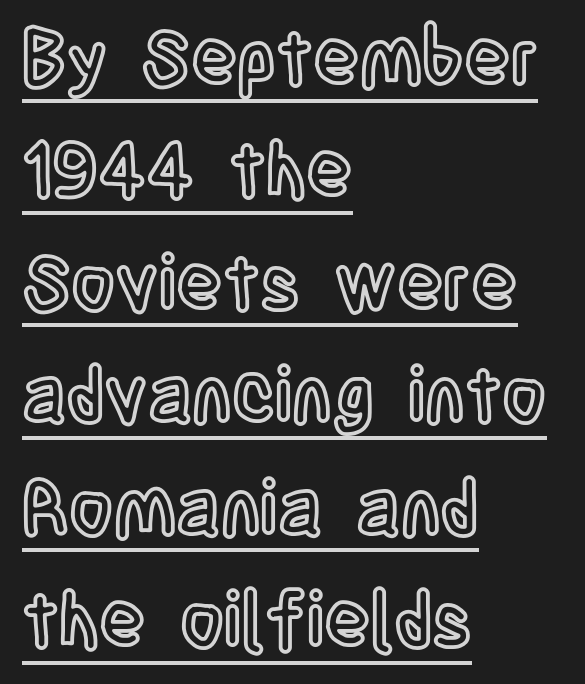
The image shows 76 px condensed type, upright; set left-aligned, normal line spacing (1.48x), normal letter spacing, underlined; a large x-height.
